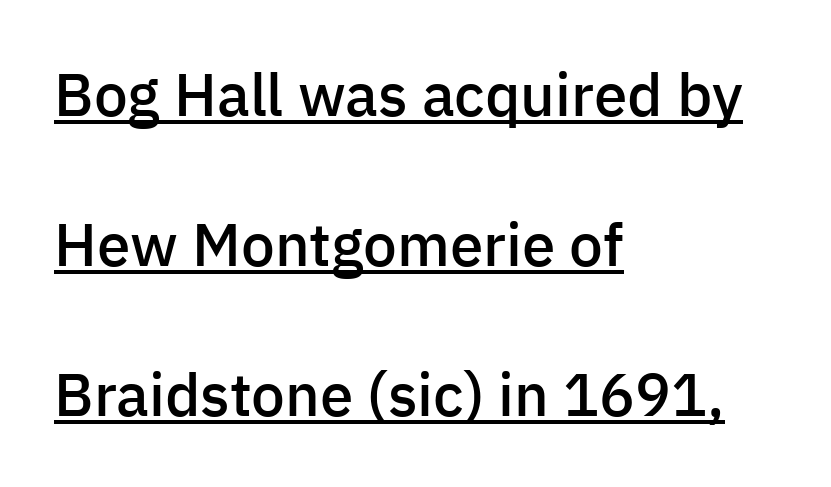
{"serif": "no", "italic": "no", "bold": "semi", "weight": "semibold", "width": "normal", "stroke_contrast": "low", "x_height": "medium", "monospaced": "no", "underline": "yes", "align": "left", "line_spacing": "loose", "line_spacing_ratio": 2.5, "letter_spacing": "normal", "letter_spacing_em": 0.0, "glyph_px": 60}
